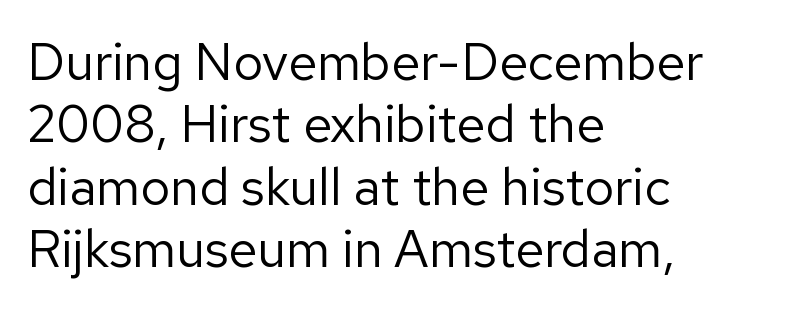
The image shows 52 px regular-weight sans-serif type, upright; set left-aligned, line spacing 1.2x, normal letter spacing, not underlined; low stroke contrast and a medium x-height.
